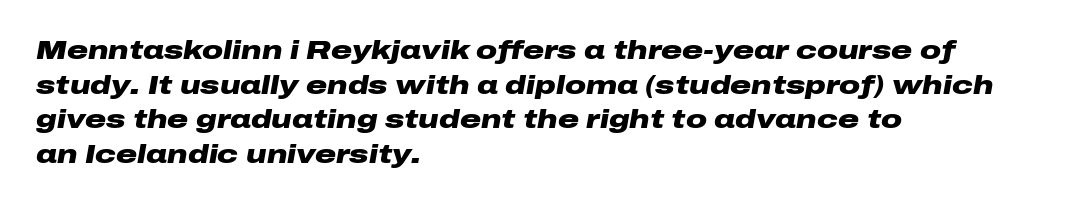
Q: Is the text bold? A: Yes.
Q: Is the text italic (slanted)? A: Yes, it leans right by about 10 degrees.
Q: Is the text underlined? A: No.
Q: How is the paragraph aligned? A: Left-aligned.
Q: Is the spacing between letters normal or unusually wide? A: Normal.
Q: Is the spacing between lines tight, normal or loose? A: Normal.
